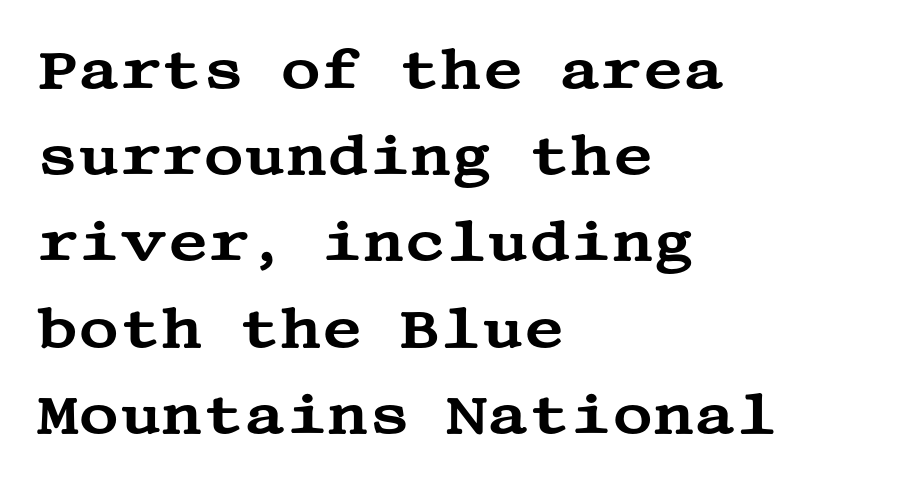
{"serif": "yes", "italic": "no", "width": "wide", "stroke_contrast": "medium", "x_height": "large", "underline": "no", "align": "left", "line_spacing": "normal", "line_spacing_ratio": 1.54, "letter_spacing": "normal", "letter_spacing_em": 0.0, "glyph_px": 56}
